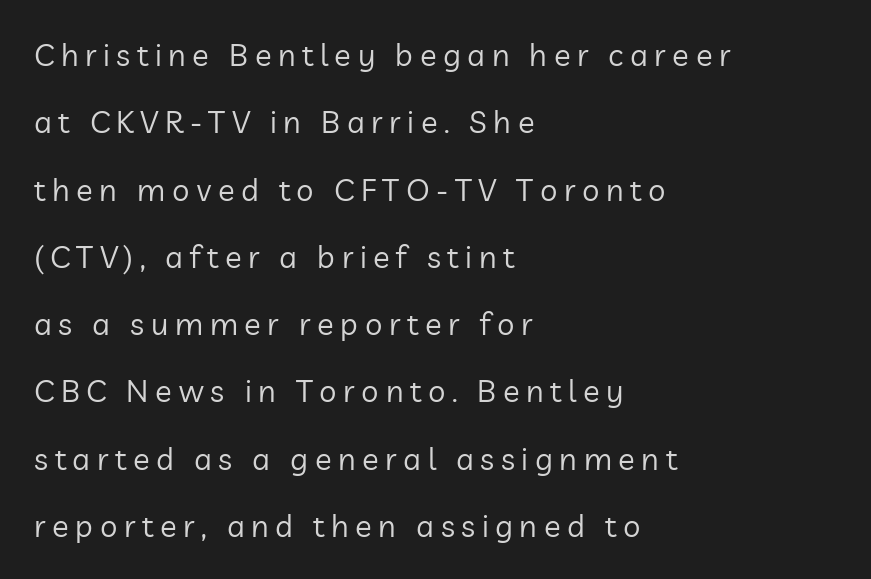
Honestly, the letter spacing is so wide it's the main thing you notice. Look at the bottom of the vertical strokes: they stop flat, with no serifs. Each line starts at the same left margin while the right side varies. Quick note: interline space is abundant. Each letter keeps its own natural width here, so spacing adapts to shape.
